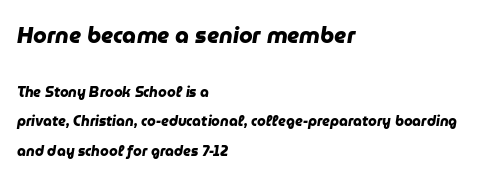
Two sizes are in play, and the larger belongs to the first block. A clean baseline with only descenders dipping below it. If you drew a ruler down the left edge, every line would touch it. Vertically, the passage feels expansive, rows floating well apart.
